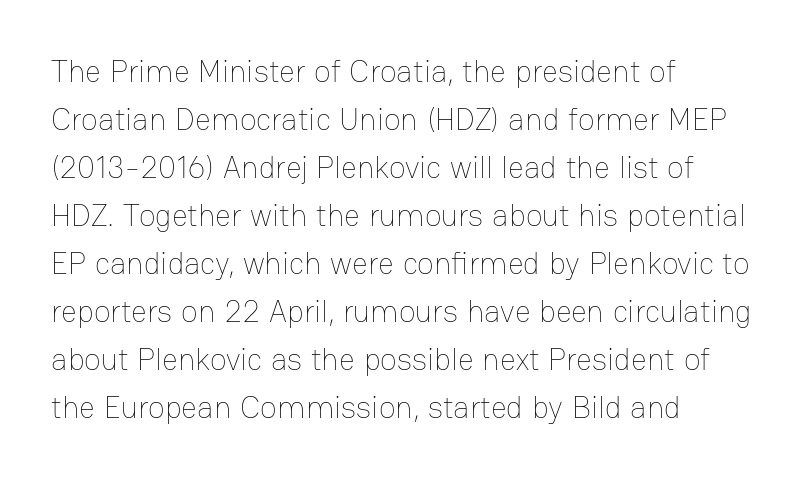
Q: Is the text bold? A: No.
Q: Is the text italic (slanted)? A: No, it is upright.
Q: Is the text underlined? A: No.
Q: How is the paragraph aligned? A: Left-aligned.
Q: Is the spacing between letters normal or unusually wide? A: Normal.
Q: Is the spacing between lines tight, normal or loose? A: Normal.
Q: Width (condensed, normal, or wide)? A: Normal.
Q: Stroke contrast? A: Low.
Q: x-height? A: Medium.
Q: Monospaced? A: No.
